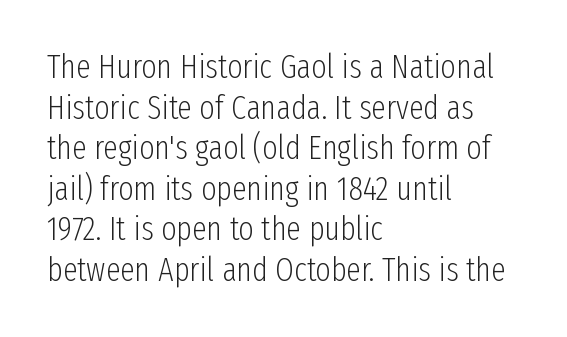
The image shows 33 px light, condensed sans-serif type, upright; set left-aligned, line spacing 1.23x, normal letter spacing, not underlined; low stroke contrast and a medium x-height.
